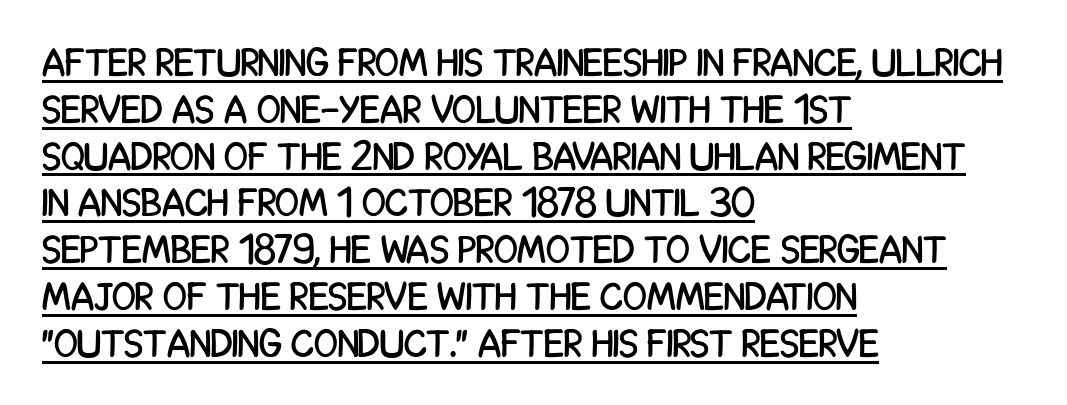
Grotesque or geometric, the face here clearly has no serifs. The lines are quadded left. Do the letters lean? They stand straight. Words appear dense and cohesive because spacing is normal. The rendering uses the underline text-decoration. Proportional: the letters do not fall into vertical columns.
